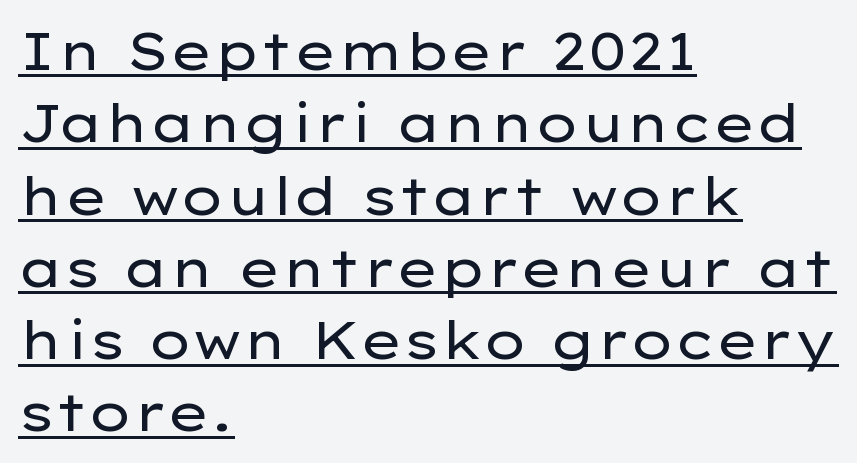
Q: Is the text bold? A: No.
Q: Is the text italic (slanted)? A: No, it is upright.
Q: Is the typeface a serif or a sans-serif typeface? A: Sans-serif.
Q: Is the text underlined? A: Yes.
Q: How is the paragraph aligned? A: Left-aligned.
Q: Is the spacing between letters normal or unusually wide? A: Normal.
Q: Is the spacing between lines tight, normal or loose? A: Normal.
Q: Width (condensed, normal, or wide)? A: Wide.
Q: Stroke contrast? A: Low.
Q: x-height? A: Medium.
Q: Monospaced? A: No.
